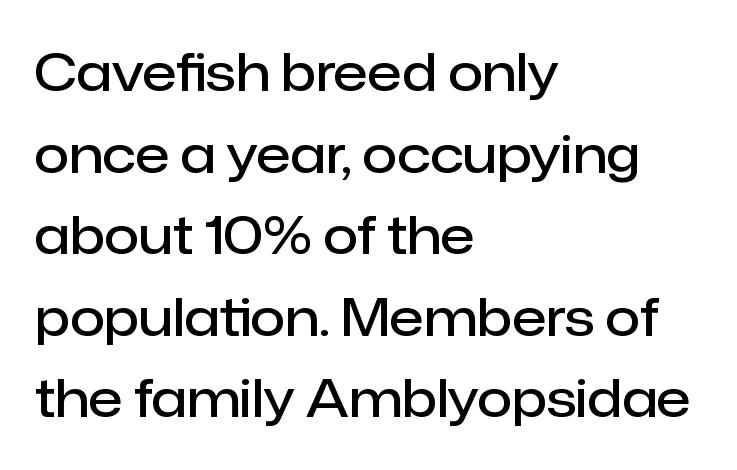
Q: Is the text bold? A: Semi-bold.
Q: Is the text italic (slanted)? A: No, it is upright.
Q: Is the typeface a serif or a sans-serif typeface? A: Sans-serif.
Q: Is the text underlined? A: No.
Q: How is the paragraph aligned? A: Left-aligned.
Q: Is the spacing between letters normal or unusually wide? A: Normal.
Q: Is the spacing between lines tight, normal or loose? A: Normal.
Q: Width (condensed, normal, or wide)? A: Normal.
Q: Stroke contrast? A: Low.
Q: x-height? A: Medium.
Q: Monospaced? A: No.
